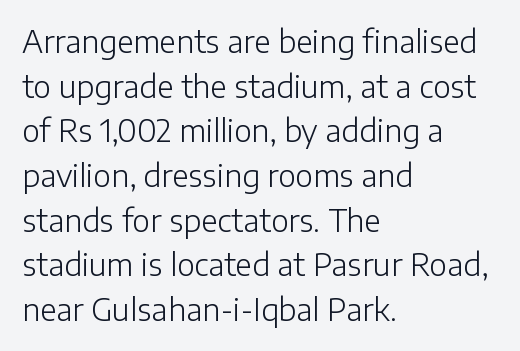
Q: Is the text bold? A: No.
Q: Is the text italic (slanted)? A: No, it is upright.
Q: Is the typeface a serif or a sans-serif typeface? A: Sans-serif.
Q: Is the text underlined? A: No.
Q: How is the paragraph aligned? A: Left-aligned.
Q: Is the spacing between letters normal or unusually wide? A: Normal.
Q: Is the spacing between lines tight, normal or loose? A: Normal.
Q: Width (condensed, normal, or wide)? A: Normal.
Q: Stroke contrast? A: Low.
Q: x-height? A: Medium.
Q: Monospaced? A: No.
